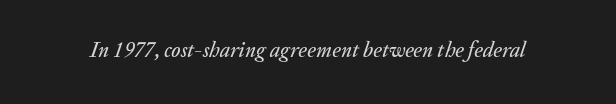
The image shows 21 px text type, italic (leaning right); set normal letter spacing, not underlined.
